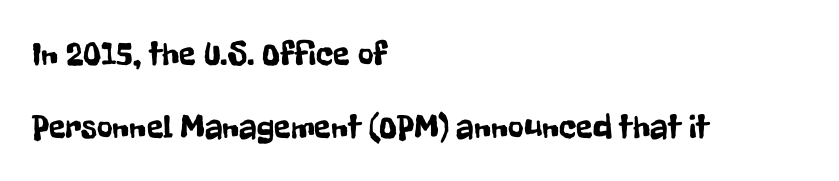
Note the varied advance widths — an 'i' is clearly narrower than an 'm'. No extra tracking has been applied to these lines. The letters stand straight up with perfectly vertical stems. Examine the stroke ends and you'll find no serifs. Horizontally, the lines are justified to the leading edge only.
